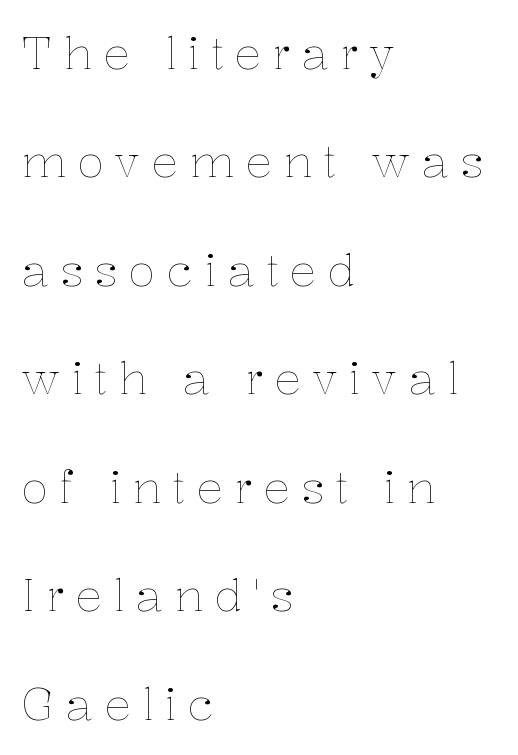
Horizontal bands of white between lines are thick stripes. The words here are not underlined. Alignment: flush left. Compared with typical body copy, the letter spacing here is much looser. Stem width sits at or under what a default text font uses.
